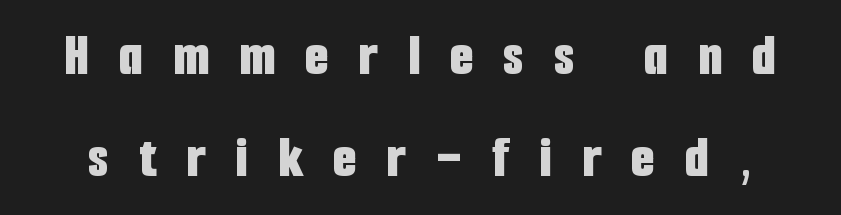
Q: Is the text bold? A: Yes.
Q: Is the text italic (slanted)? A: No, it is upright.
Q: Is the typeface a serif or a sans-serif typeface? A: Sans-serif.
Q: Is the text underlined? A: No.
Q: Is the spacing between letters normal or unusually wide? A: Unusually wide.
Q: Is the spacing between lines tight, normal or loose? A: Normal.
Q: Width (condensed, normal, or wide)? A: Condensed.
Q: Stroke contrast? A: Low.
Q: x-height? A: Medium.
Q: Monospaced? A: No.
